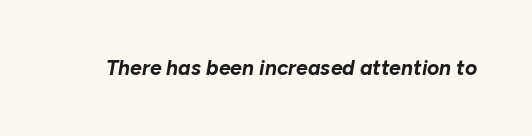
Q: Is the text bold? A: Yes.
Q: Is the text italic (slanted)? A: Yes, it leans right by about 10 degrees.
Q: Is the text underlined? A: No.
Q: Is the spacing between letters normal or unusually wide? A: Normal.
